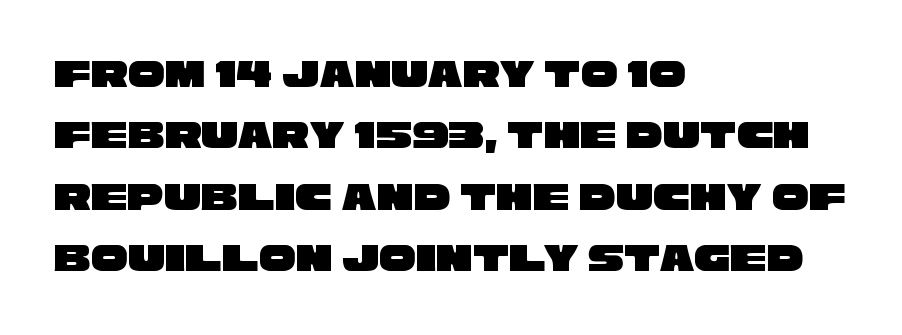
{"serif": "no", "width": "wide", "stroke_contrast": "low", "x_height": "large", "monospaced": "no", "underline": "no", "align": "left", "line_spacing": "normal", "line_spacing_ratio": 1.5, "letter_spacing": "normal", "letter_spacing_em": 0.0, "glyph_px": 41}
